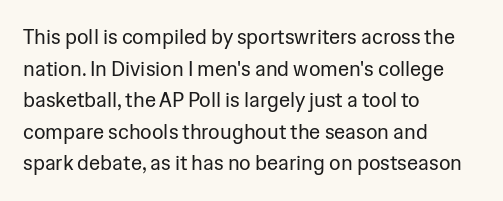
The image shows 20 px text type, upright; set left-aligned, normal line spacing (1.58x), normal letter spacing, not underlined.
